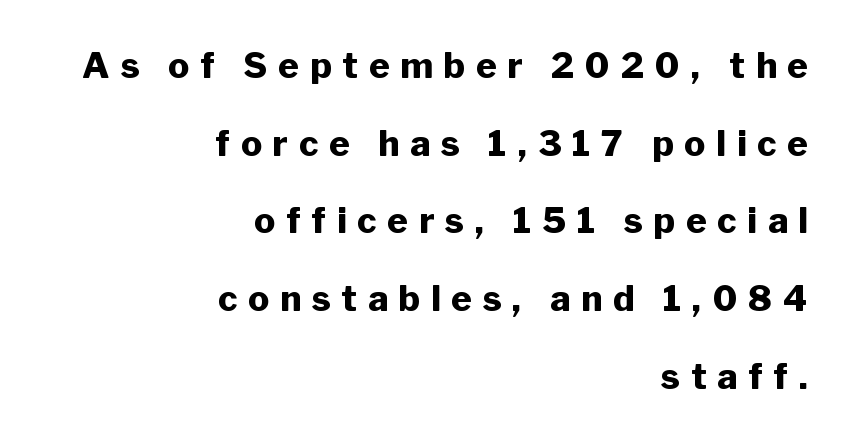
The image shows 35 px heavy sans-serif type, upright; set right-aligned, loose line spacing (2.22x), unusually wide letter spacing (+0.31 em), not underlined; low stroke contrast and a medium x-height.
